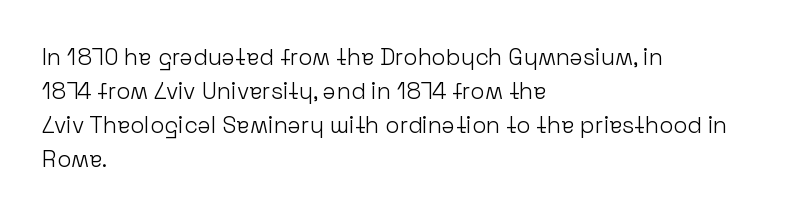
The type sits square on the baseline with zero lean. Stem width sits at or under what a default text font uses. Horizontally, the lines are justified to the leading edge only. This sample keeps an unexceptional amount of space between lines. The space beneath each line is pristine and unruled. There is no visible air inserted between adjacent glyphs.
